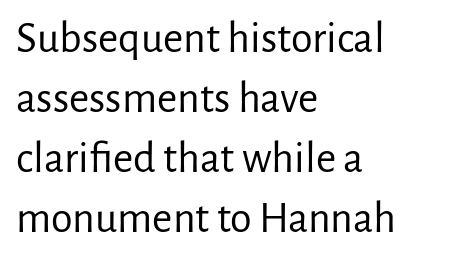
The typeface chosen for these lines omits serifs. The space beneath each line is pristine and unruled. The letterforms sit at book weight or below. Spacing verdict: proportional, widths tailored to each character. Nothing unusual about the tracking: characters are spaced as the font intends.
